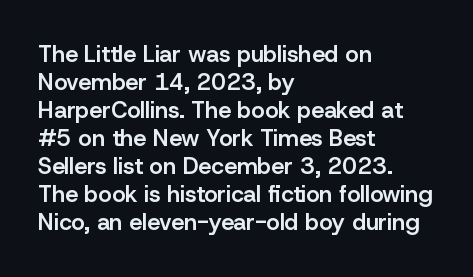
The image shows 23 px text type, upright; set left-aligned, line spacing 1.22x, normal letter spacing, not underlined.
